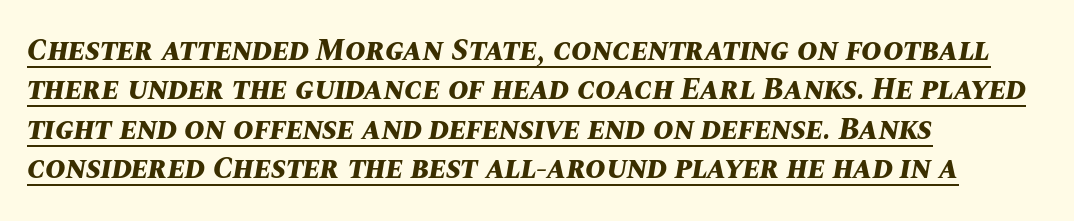
Q: Is the text bold? A: Yes.
Q: Is the text italic (slanted)? A: Yes, it leans right by about 10 degrees.
Q: Is the text underlined? A: Yes.
Q: How is the paragraph aligned? A: Left-aligned.
Q: Is the spacing between letters normal or unusually wide? A: Normal.
Q: Is the spacing between lines tight, normal or loose? A: Normal.
Q: Width (condensed, normal, or wide)? A: Normal.
Q: Stroke contrast? A: Medium.
Q: x-height? A: Large.
Q: Monospaced? A: No.
